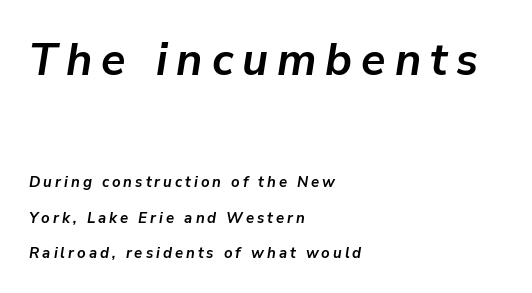
The image shows 45 px semibold type, italic (leaning right); set left-aligned, loose line spacing (2.36x), unusually wide letter spacing (+0.2 em), not underlined; the first (top) block is 3.0x larger; low stroke contrast and a medium x-height.
